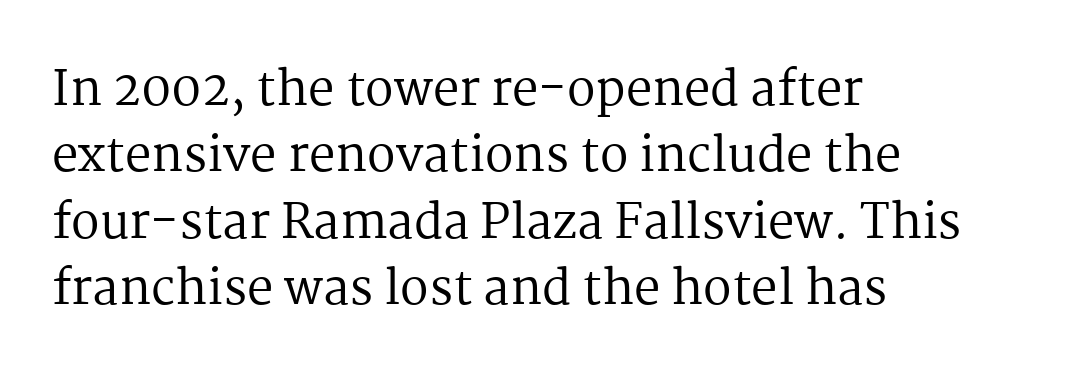
The image shows 47 px regular-weight serif type, upright; set left-aligned, normal line spacing (1.41x), normal letter spacing, not underlined; medium stroke contrast and a medium x-height.
